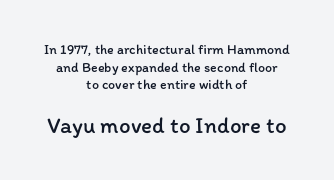
Q: Is the text bold? A: No.
Q: Is the text italic (slanted)? A: No, it is upright.
Q: Is the text underlined? A: No.
Q: How is the paragraph aligned? A: Centered.
Q: Is the spacing between letters normal or unusually wide? A: Normal.
Q: Is the spacing between lines tight, normal or loose? A: Normal.
Q: Which block of text is set in a larger size, the first (top) or the second (bottom)? A: The second (bottom) one.
